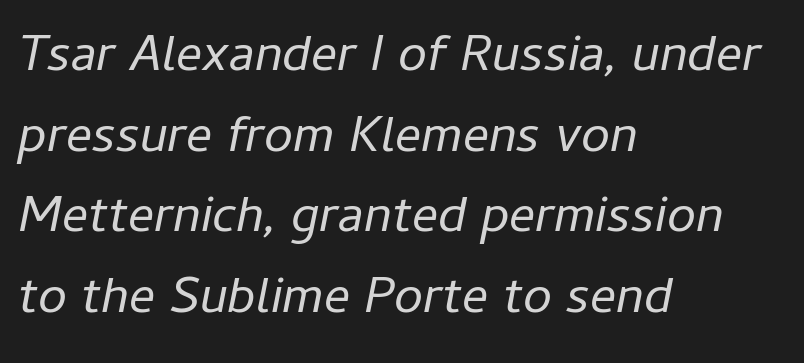
The rendering applies a slant to the glyphs. Vertical spacing — default. Look at the tracking — it's just the regular setting, nothing added. The typesetter chose a ragged-right arrangement here.
